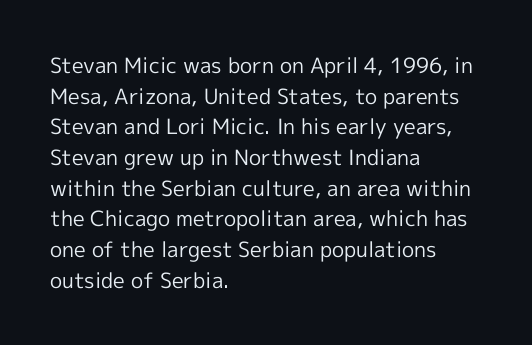
{"italic": "no", "bold": "no", "underline": "no", "align": "left", "line_spacing": "normal", "line_spacing_ratio": 1.46, "letter_spacing": "normal", "letter_spacing_em": 0.0, "glyph_px": 21}
